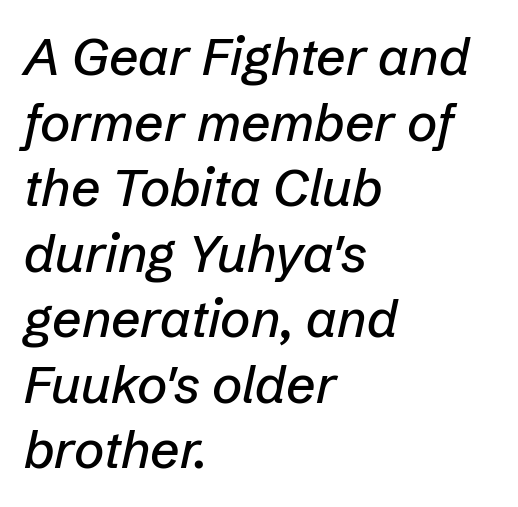
Q: Is the text italic (slanted)? A: Yes, it leans right by about 12 degrees.
Q: Is the text underlined? A: No.
Q: How is the paragraph aligned? A: Left-aligned.
Q: Is the spacing between letters normal or unusually wide? A: Normal.
Q: Is the spacing between lines tight, normal or loose? A: Normal.
Q: Width (condensed, normal, or wide)? A: Normal.
Q: Stroke contrast? A: Low.
Q: x-height? A: Medium.
Q: Monospaced? A: No.
